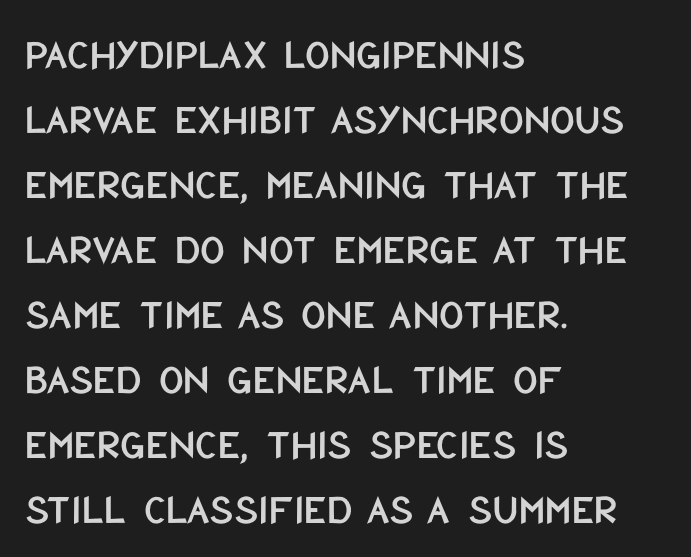
The image shows 43 px condensed sans-serif type, upright; set left-aligned, normal line spacing (1.51x), normal letter spacing, not underlined; low stroke contrast and a large x-height.
